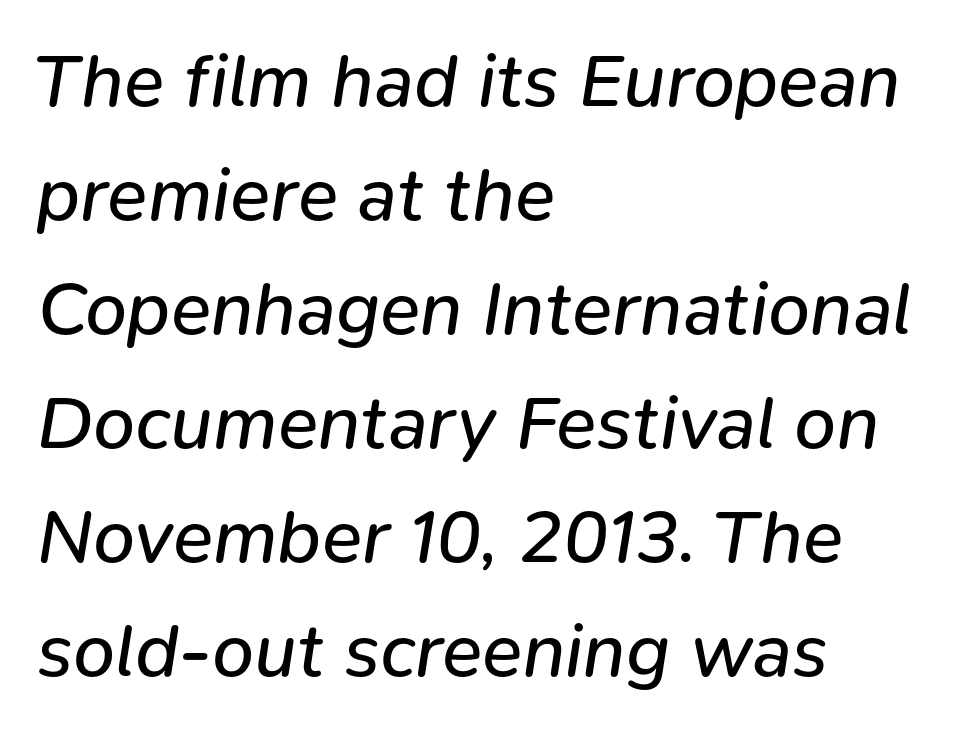
Q: Is the text bold? A: No.
Q: Is the text italic (slanted)? A: Yes, it leans right by about 9 degrees.
Q: Is the text underlined? A: No.
Q: How is the paragraph aligned? A: Left-aligned.
Q: Is the spacing between letters normal or unusually wide? A: Normal.
Q: Is the spacing between lines tight, normal or loose? A: Normal.
Q: Width (condensed, normal, or wide)? A: Normal.
Q: Stroke contrast? A: Low.
Q: x-height? A: Medium.
Q: Monospaced? A: No.
